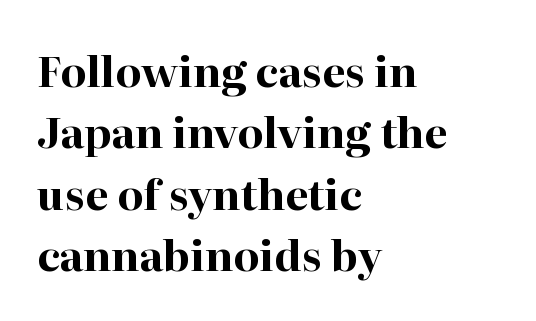
Q: Is the text bold? A: Yes.
Q: Is the text italic (slanted)? A: No, it is upright.
Q: Is the typeface a serif or a sans-serif typeface? A: Serif.
Q: Is the text underlined? A: No.
Q: How is the paragraph aligned? A: Left-aligned.
Q: Is the spacing between letters normal or unusually wide? A: Normal.
Q: Is the spacing between lines tight, normal or loose? A: Normal.
Q: Width (condensed, normal, or wide)? A: Normal.
Q: Stroke contrast? A: High.
Q: x-height? A: Medium.
Q: Monospaced? A: No.
